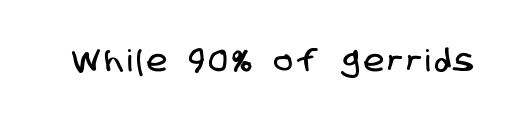
{"serif": "no", "width": "condensed", "stroke_contrast": "low", "x_height": "large", "monospaced": "no", "underline": "no", "glyph_px": 30}
